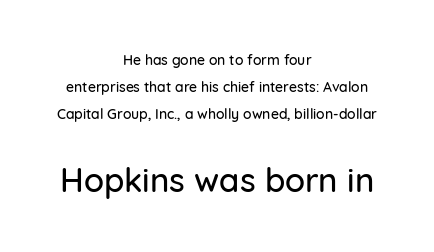
Q: Is the text italic (slanted)? A: No, it is upright.
Q: Is the typeface a serif or a sans-serif typeface? A: Sans-serif.
Q: Is the text underlined? A: No.
Q: How is the paragraph aligned? A: Centered.
Q: Is the spacing between letters normal or unusually wide? A: Normal.
Q: Is the spacing between lines tight, normal or loose? A: Loose.
Q: Which block of text is set in a larger size, the first (top) or the second (bottom)? A: The second (bottom) one.
Q: Width (condensed, normal, or wide)? A: Normal.
Q: Stroke contrast? A: Low.
Q: x-height? A: Medium.
Q: Monospaced? A: No.
